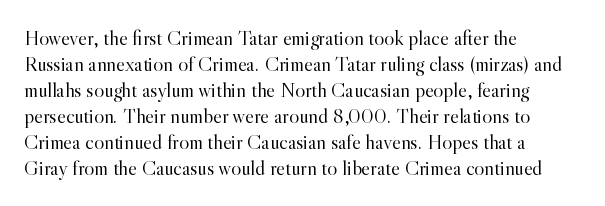
The typography opts for an upright posture over an oblique one. Unmarked baselines from the first word to the last. Students, note that the glyphs here touch the page at normal intervals. Which margin do the lines hug? The left one — the right edge is uneven. The typesetting does not lean heavy: it is not bold.
